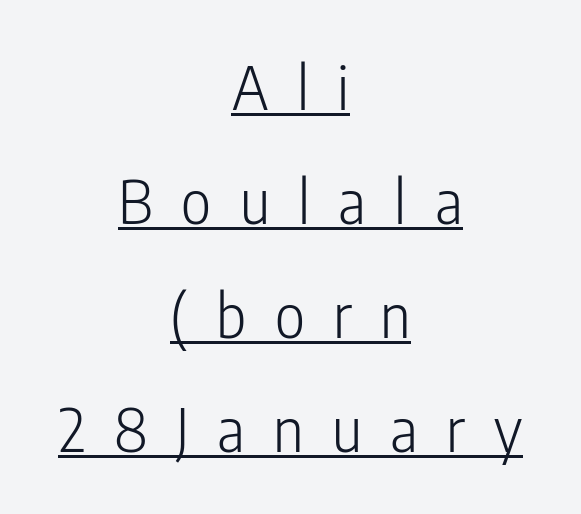
The image shows 59 px light, condensed sans-serif type, upright; set centered, loose line spacing (1.93x), unusually wide letter spacing (+0.48 em), underlined; low stroke contrast and a medium x-height.
